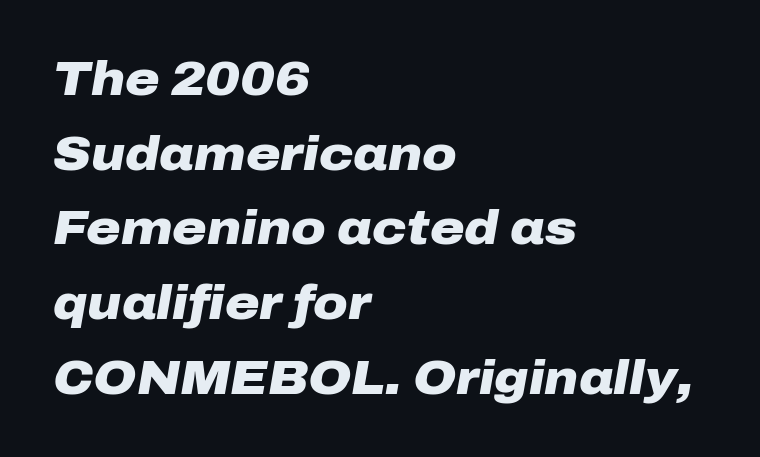
The setting favours the left margin, as ordinary paragraphs usually do. Glance below the letters and you will spot only blank space. Every character sits at an angle, as italics do. The face used here is proportionally spaced, like ordinary book or web type. Normally led — the rows are evenly, conventionally spaced. Weight: bold.
